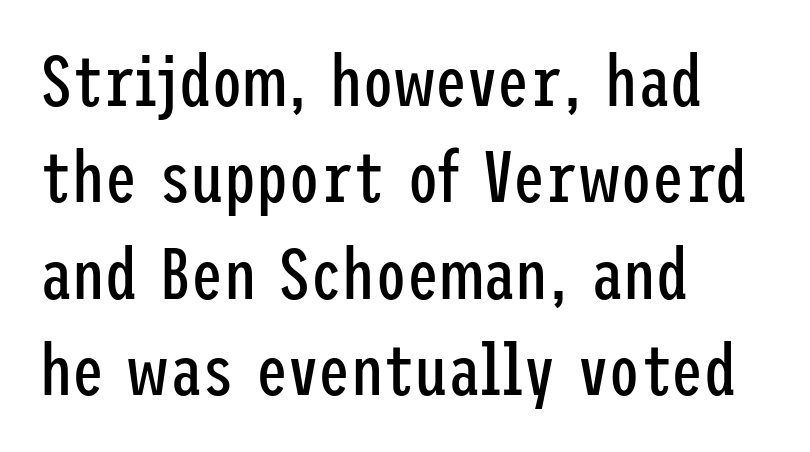
{"serif": "no", "italic": "no", "bold": "no", "weight": "regular", "width": "condensed", "stroke_contrast": "low", "x_height": "medium", "underline": "no", "align": "left", "line_spacing": "normal", "line_spacing_ratio": 1.34, "letter_spacing": "normal", "letter_spacing_em": 0.0, "glyph_px": 72}
